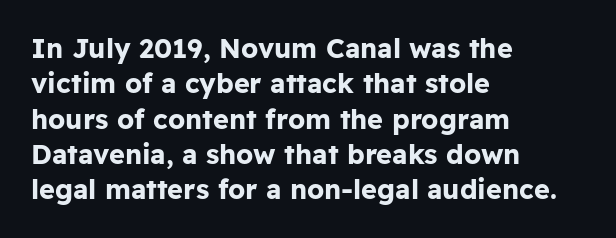
The image shows 27 px bold type, upright; set left-aligned, normal line spacing (1.31x), normal letter spacing, not underlined.
